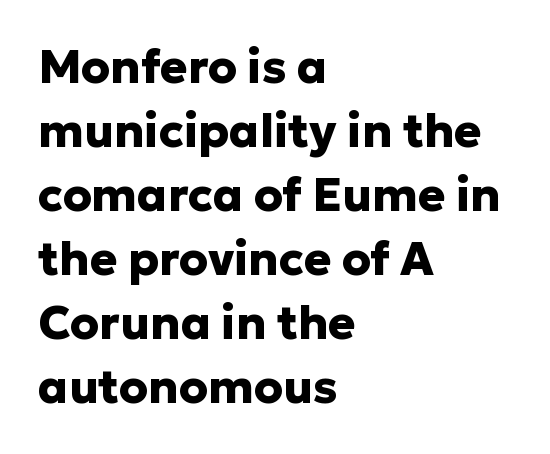
The image shows 46 px heavy sans-serif type, upright; set left-aligned, normal line spacing (1.39x), normal letter spacing, not underlined; low stroke contrast and a medium x-height.
